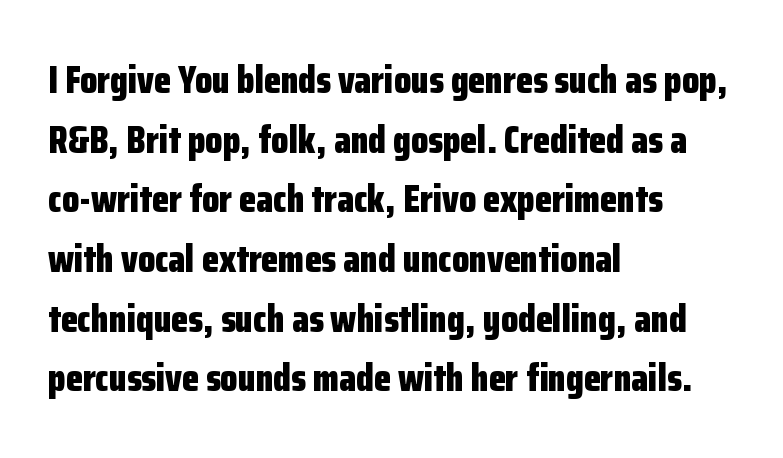
The image shows 39 px bold, condensed sans-serif type, upright; set left-aligned, normal line spacing (1.53x), normal letter spacing, not underlined; low stroke contrast and a medium x-height.
